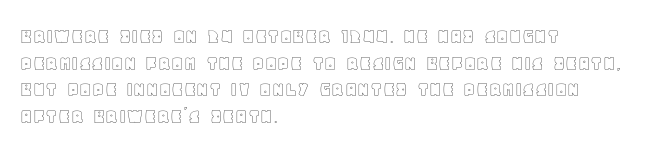
A student would call this left alignment; a typographer would say flush left, rag right. Nobody touched the tracking dial on this one. Tall strokes in this sample are plumb rather than angled. Descenders are the only things crossing below the line.
